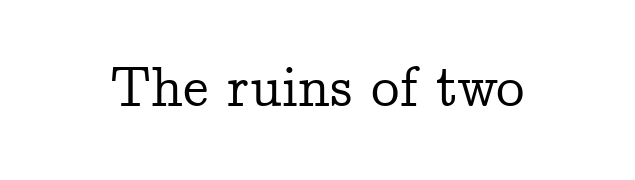
Q: Is the text italic (slanted)? A: No, it is upright.
Q: Is the typeface a serif or a sans-serif typeface? A: Serif.
Q: Is the text underlined? A: No.
Q: Is the spacing between letters normal or unusually wide? A: Normal.
Q: Width (condensed, normal, or wide)? A: Normal.
Q: Stroke contrast? A: Low.
Q: x-height? A: Medium.
Q: Monospaced? A: No.
